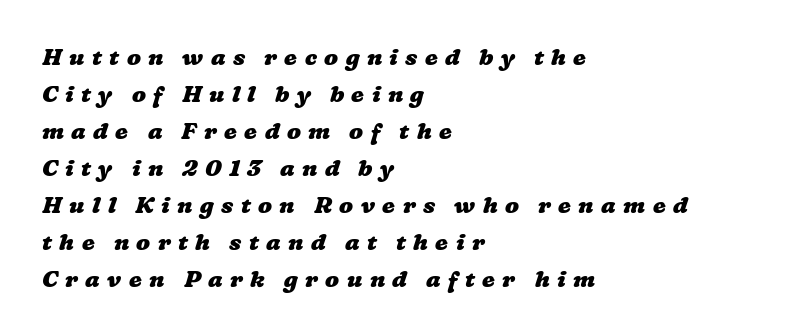
{"bold": "yes", "underline": "no", "align": "left", "line_spacing": "normal", "line_spacing_ratio": 1.61, "letter_spacing": "wide", "letter_spacing_em": 0.32, "glyph_px": 23}
